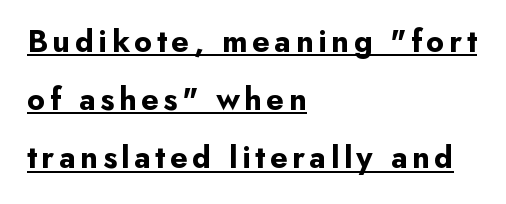
Q: Is the text bold? A: Yes.
Q: Is the text italic (slanted)? A: No, it is upright.
Q: Is the typeface a serif or a sans-serif typeface? A: Sans-serif.
Q: Is the text underlined? A: Yes.
Q: How is the paragraph aligned? A: Left-aligned.
Q: Width (condensed, normal, or wide)? A: Normal.
Q: Stroke contrast? A: Low.
Q: x-height? A: Small.
Q: Monospaced? A: No.
